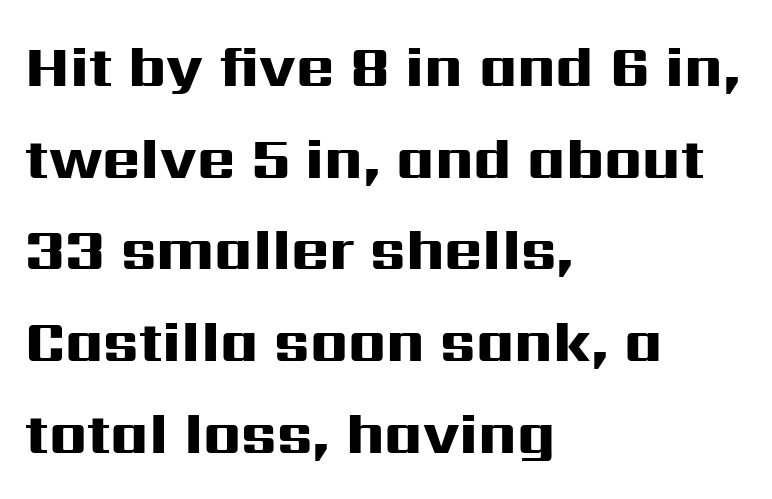
Typographically, this falls in the sans-serif category. The passage shown is not underscored anywhere. The letters advance in unequal steps, a hallmark of proportional type. The leading is moderate, giving the passage an even texture. Pretty heavy lettering here — definitely bold. Nothing unusual about the tracking: characters are spaced as the font intends.
